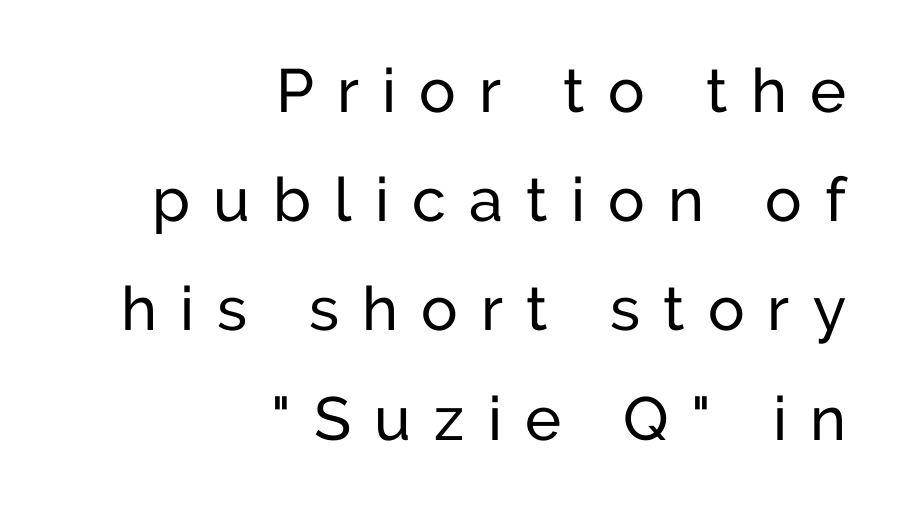
Q: Is the text italic (slanted)? A: No, it is upright.
Q: Is the typeface a serif or a sans-serif typeface? A: Sans-serif.
Q: Is the text underlined? A: No.
Q: How is the paragraph aligned? A: Right-aligned.
Q: Is the spacing between letters normal or unusually wide? A: Unusually wide.
Q: Width (condensed, normal, or wide)? A: Normal.
Q: Stroke contrast? A: Low.
Q: x-height? A: Medium.
Q: Monospaced? A: No.
